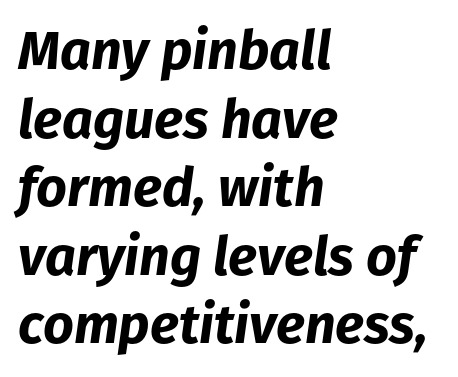
{"italic": "yes", "lean": "right", "slant_degrees": 8, "bold": "yes", "weight": "bold", "width": "normal", "stroke_contrast": "low", "x_height": "medium", "monospaced": "no", "underline": "no", "align": "left", "line_spacing": "normal", "line_spacing_ratio": 1.27, "letter_spacing": "normal", "letter_spacing_em": 0.0, "glyph_px": 54}
